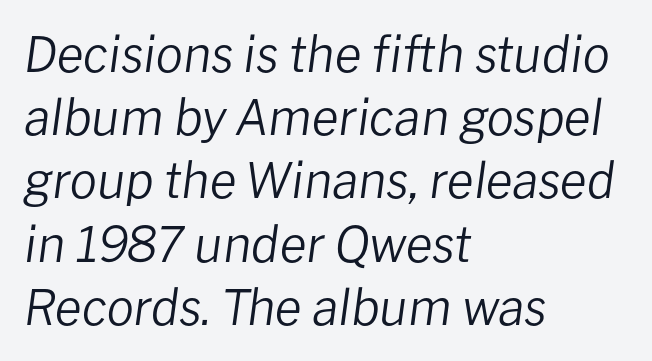
{"italic": "yes", "lean": "right", "slant_degrees": 8, "bold": "no", "weight": "regular", "width": "normal", "stroke_contrast": "low", "x_height": "medium", "monospaced": "no", "underline": "no", "align": "left", "line_spacing": "normal", "line_spacing_ratio": 1.29, "letter_spacing": "normal", "letter_spacing_em": 0.0, "glyph_px": 49}
